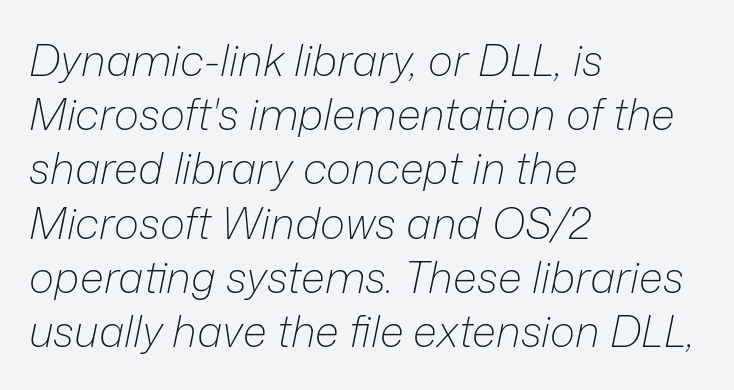
The image shows 43 px light type, italic (leaning right); set left-aligned, normal line spacing (1.26x), normal letter spacing, not underlined; low stroke contrast and a medium x-height.
